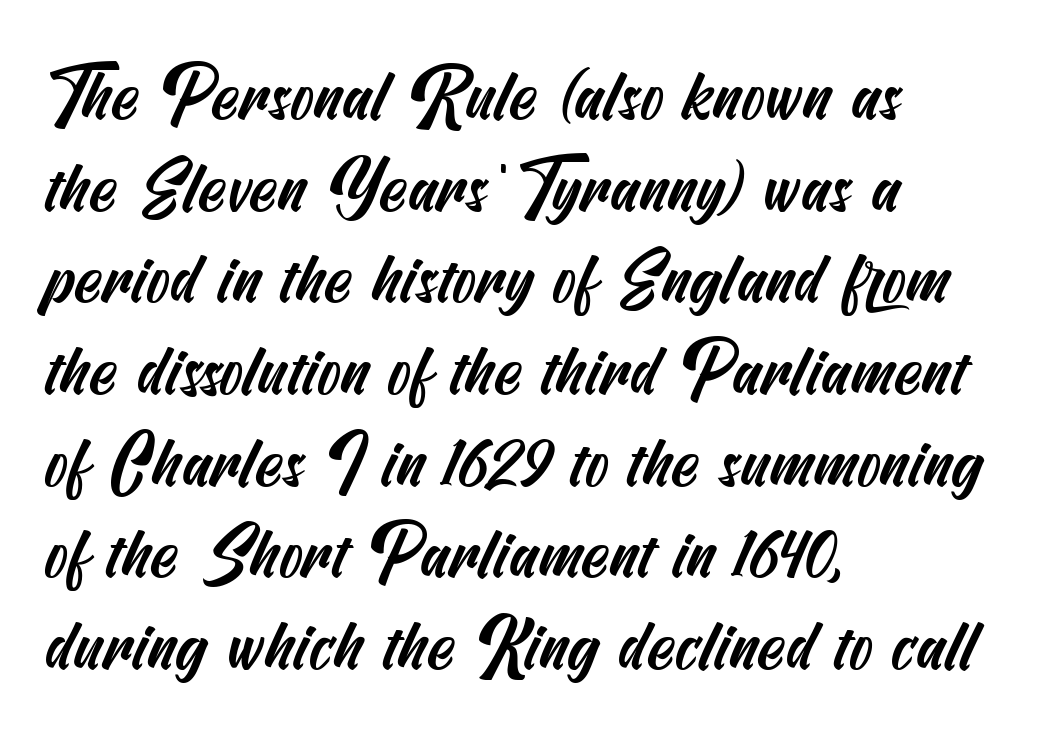
Q: Is the typeface a serif or a sans-serif typeface? A: Sans-serif.
Q: Is the text underlined? A: No.
Q: How is the paragraph aligned? A: Left-aligned.
Q: Is the spacing between letters normal or unusually wide? A: Normal.
Q: Is the spacing between lines tight, normal or loose? A: Normal.
Q: Width (condensed, normal, or wide)? A: Condensed.
Q: Stroke contrast? A: Medium.
Q: x-height? A: Small.
